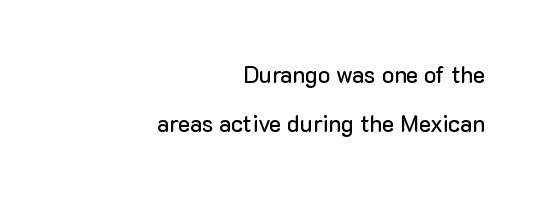
{"italic": "no", "underline": "no", "align": "right", "line_spacing": "loose", "line_spacing_ratio": 2.14, "letter_spacing": "normal", "letter_spacing_em": 0.0, "glyph_px": 23}
